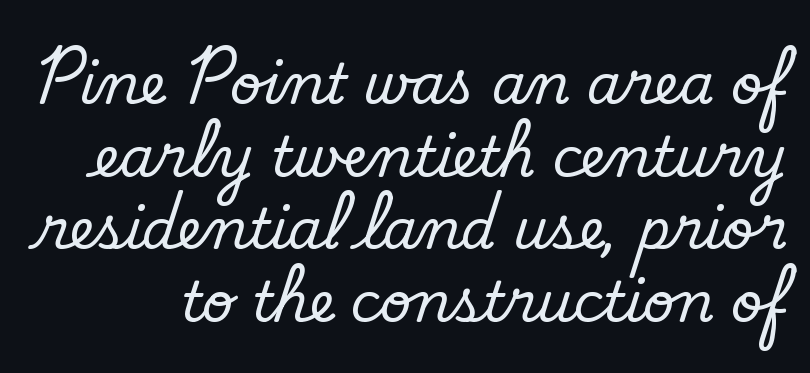
Q: Is the text bold? A: No.
Q: Is the typeface a serif or a sans-serif typeface? A: Sans-serif.
Q: Is the text underlined? A: No.
Q: Is the spacing between letters normal or unusually wide? A: Normal.
Q: Is the spacing between lines tight, normal or loose? A: Normal.
Q: Width (condensed, normal, or wide)? A: Normal.
Q: Stroke contrast? A: Low.
Q: x-height? A: Small.
Q: Monospaced? A: No.
